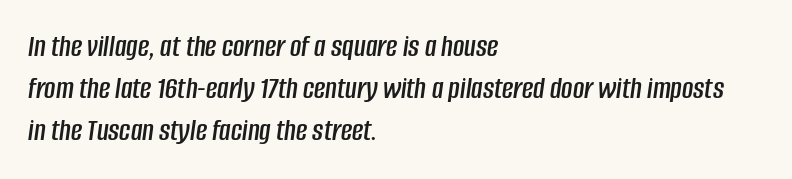
{"italic": "yes", "lean": "right", "slant_degrees": 8, "width": "condensed", "stroke_contrast": "low", "x_height": "large", "monospaced": "no", "underline": "no", "align": "left", "line_spacing": "normal", "line_spacing_ratio": 1.36, "letter_spacing": "normal", "letter_spacing_em": 0.0, "glyph_px": 31}
